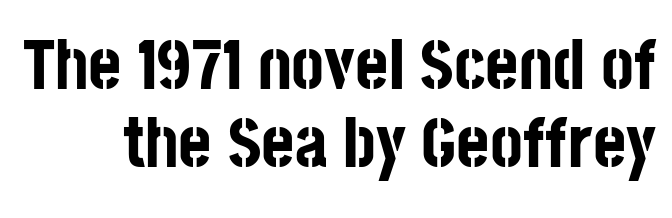
Q: Is the text bold? A: Yes.
Q: Is the text italic (slanted)? A: No, it is upright.
Q: Is the typeface a serif or a sans-serif typeface? A: Sans-serif.
Q: Is the text underlined? A: No.
Q: Is the spacing between letters normal or unusually wide? A: Normal.
Q: Is the spacing between lines tight, normal or loose? A: Tight.
Q: Width (condensed, normal, or wide)? A: Condensed.
Q: Stroke contrast? A: Low.
Q: x-height? A: Large.
Q: Monospaced? A: No.
